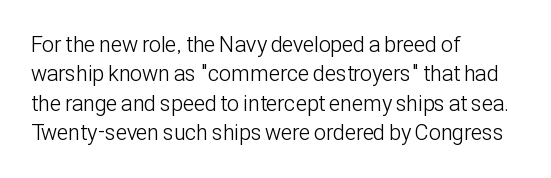
The image shows 22 px text type, upright; set left-aligned, normal line spacing (1.34x), normal letter spacing, not underlined.
